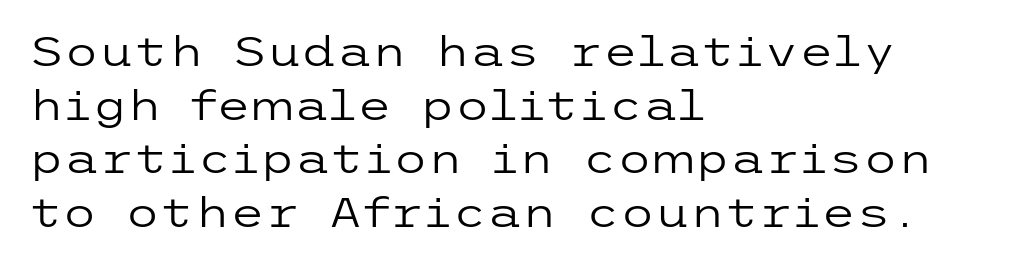
Compared with typical paragraphs, the rows here are spaced about the same. The passage shown is not bold in any degree. Every stem runs plumb, perpendicular to the baseline. In CSS terms this would be text-align: left. The passage shown is not underscored anywhere.
